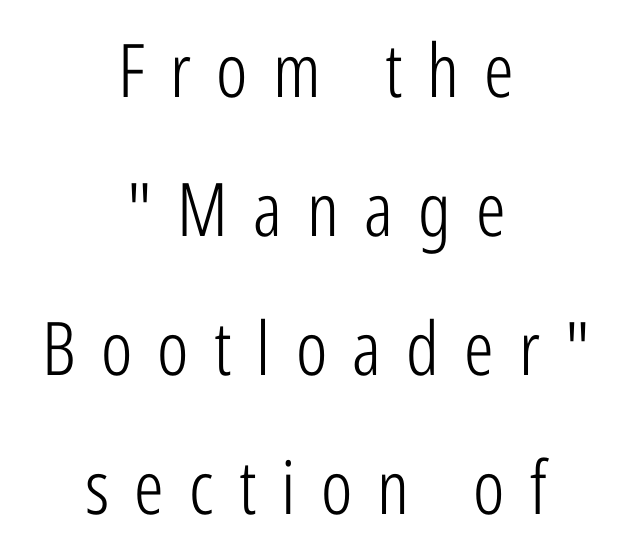
The image shows 74 px light, condensed sans-serif type, upright; set centered, line spacing 1.88x, unusually wide letter spacing (+0.34 em), not underlined; low stroke contrast and a medium x-height.
